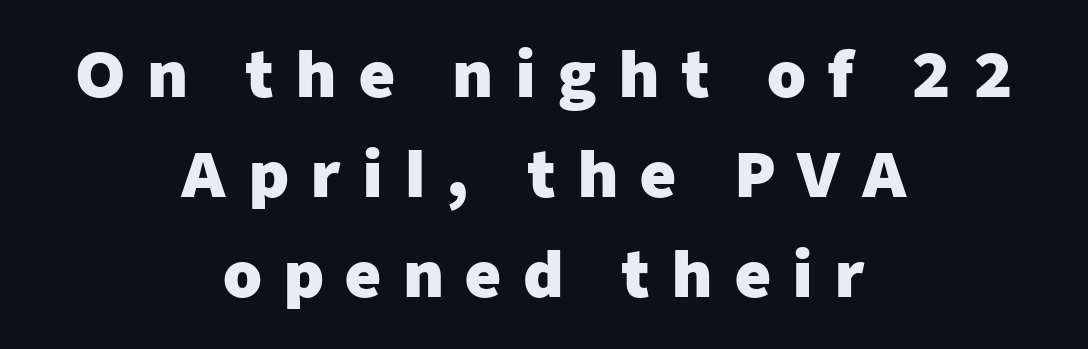
{"serif": "no", "italic": "no", "bold": "yes", "weight": "heavy", "width": "normal", "stroke_contrast": "low", "x_height": "medium", "monospaced": "no", "underline": "no", "align": "center", "line_spacing": "normal", "line_spacing_ratio": 1.61, "letter_spacing": "wide", "letter_spacing_em": 0.34, "glyph_px": 62}
